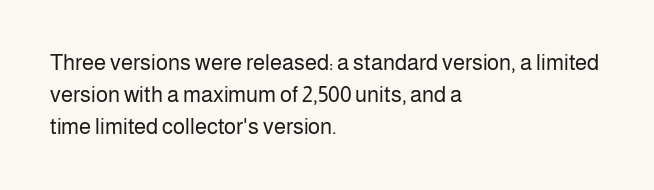
{"italic": "no", "bold": "no", "underline": "no", "align": "left", "line_spacing": "normal", "line_spacing_ratio": 1.46, "letter_spacing": "normal", "letter_spacing_em": 0.0, "glyph_px": 22}
